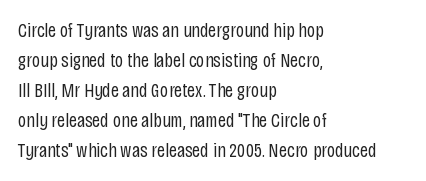
The image shows 20 px text type, upright; set left-aligned, normal line spacing (1.5x), normal letter spacing, not underlined.
